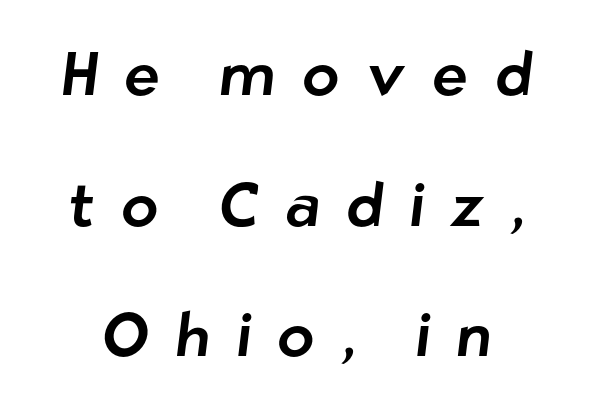
Q: Is the typeface a serif or a sans-serif typeface? A: Sans-serif.
Q: Is the text underlined? A: No.
Q: Is the spacing between letters normal or unusually wide? A: Unusually wide.
Q: Is the spacing between lines tight, normal or loose? A: Loose.
Q: Width (condensed, normal, or wide)? A: Normal.
Q: Stroke contrast? A: Low.
Q: x-height? A: Medium.
Q: Monospaced? A: No.
